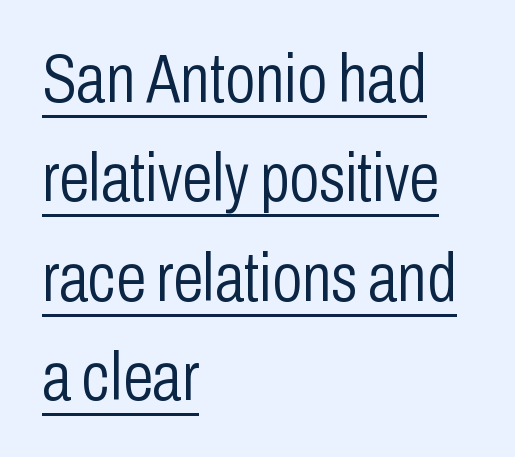
Q: Is the text bold? A: No.
Q: Is the text italic (slanted)? A: No, it is upright.
Q: Is the typeface a serif or a sans-serif typeface? A: Sans-serif.
Q: Is the text underlined? A: Yes.
Q: How is the paragraph aligned? A: Left-aligned.
Q: Is the spacing between letters normal or unusually wide? A: Normal.
Q: Is the spacing between lines tight, normal or loose? A: Normal.
Q: Width (condensed, normal, or wide)? A: Condensed.
Q: Stroke contrast? A: Low.
Q: x-height? A: Medium.
Q: Monospaced? A: No.
